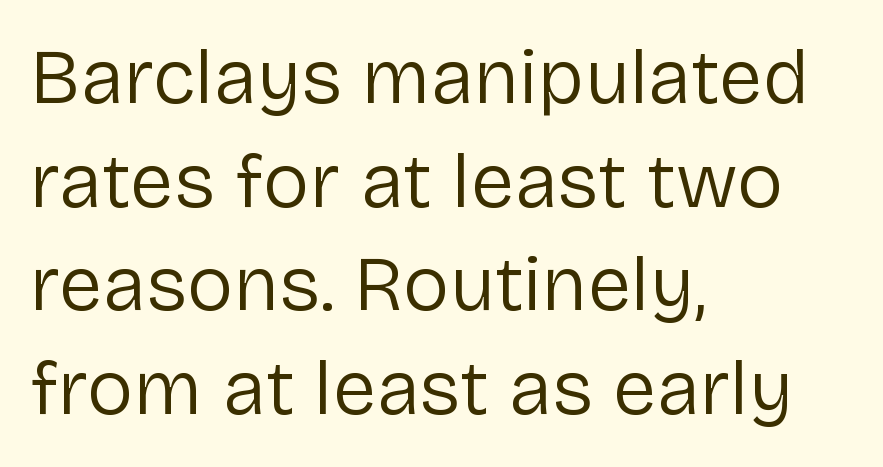
The image shows 78 px regular-weight sans-serif type, upright; set left-aligned, normal line spacing (1.33x), normal letter spacing, not underlined; low stroke contrast and a medium x-height.
